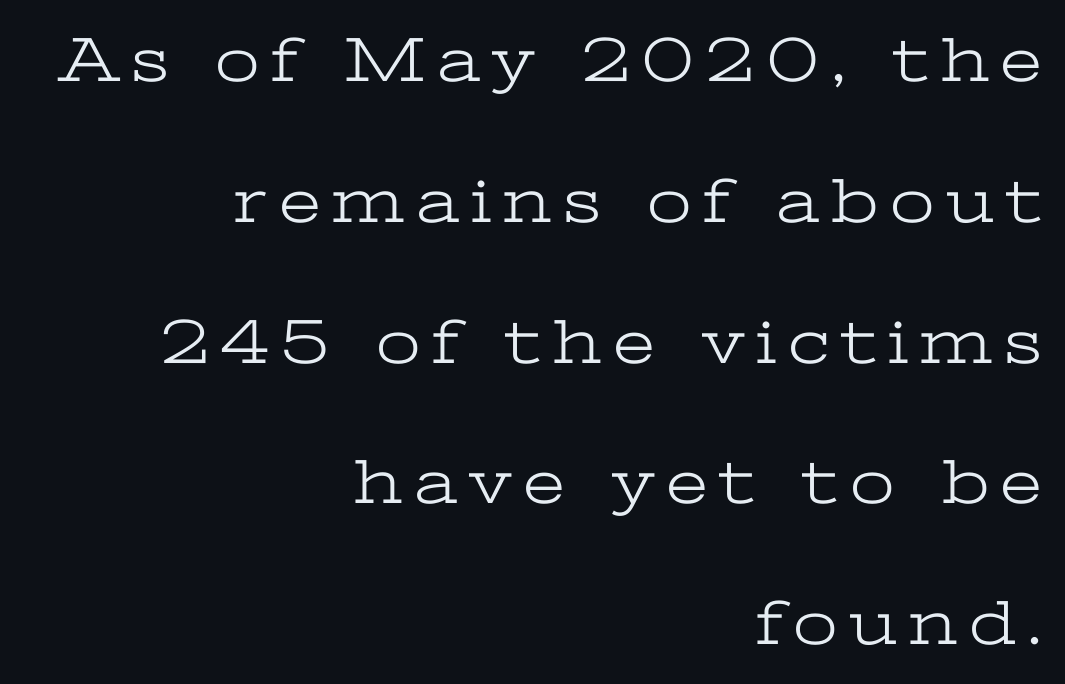
The image shows 64 px light, wide serif type, upright; set right-aligned, loose line spacing (2.2x), not underlined; low stroke contrast and a medium x-height.
